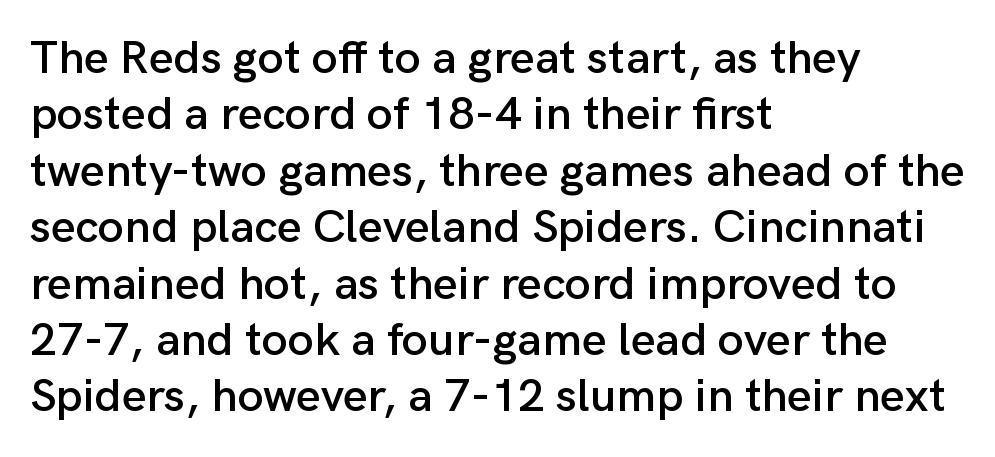
{"serif": "no", "italic": "no", "width": "normal", "stroke_contrast": "low", "x_height": "medium", "monospaced": "no", "underline": "no", "align": "left", "line_spacing_ratio": 1.2, "letter_spacing": "normal", "letter_spacing_em": 0.0, "glyph_px": 47}
